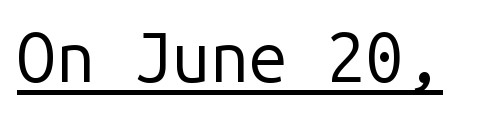
Check the space under the baseline: a stroke is drawn there. Think standard paragraph weight, or any step lighter than that. Every character here occupies the same horizontal width, giving the sample a typewriter-like rhythm. Letterform terminals end flat and unadorned throughout the passage. The specimen reads as upright at a glance.
